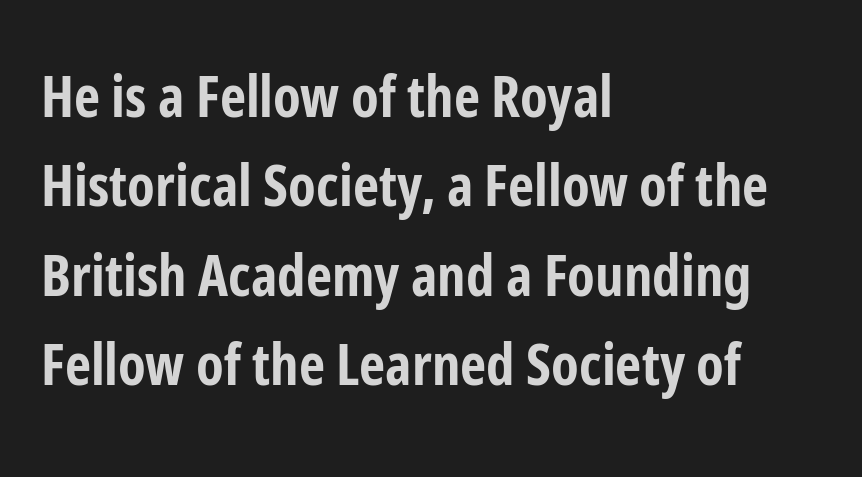
Q: Is the text bold? A: Yes.
Q: Is the text italic (slanted)? A: No, it is upright.
Q: Is the typeface a serif or a sans-serif typeface? A: Sans-serif.
Q: Is the text underlined? A: No.
Q: How is the paragraph aligned? A: Left-aligned.
Q: Is the spacing between letters normal or unusually wide? A: Normal.
Q: Is the spacing between lines tight, normal or loose? A: Normal.
Q: Width (condensed, normal, or wide)? A: Condensed.
Q: Stroke contrast? A: Low.
Q: x-height? A: Medium.
Q: Monospaced? A: No.
